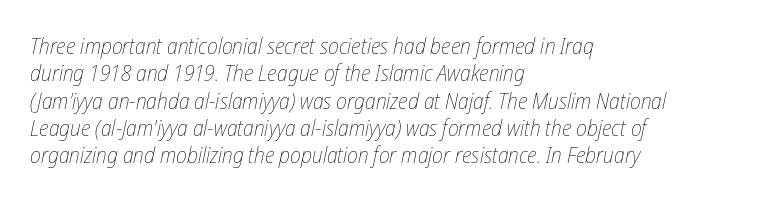
Q: Is the text bold? A: No.
Q: Is the text italic (slanted)? A: Yes, it leans right by about 12 degrees.
Q: Is the text underlined? A: No.
Q: How is the paragraph aligned? A: Left-aligned.
Q: Is the spacing between letters normal or unusually wide? A: Normal.
